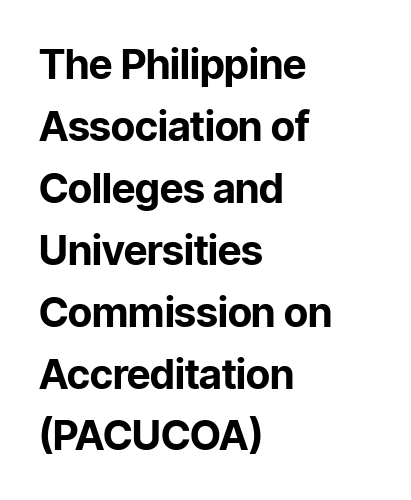
The image shows 41 px bold sans-serif type, upright; set left-aligned, normal line spacing (1.51x), normal letter spacing, not underlined; low stroke contrast and a medium x-height.
